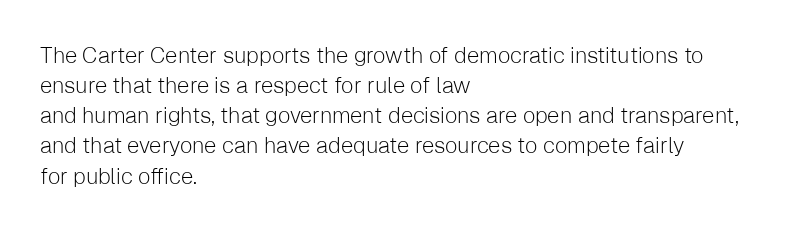
The letterforms sit shoulder to shoulder at normal distance. The space directly below the letters is spotless. Counters stay open thanks to moderate or lighter strokes. The vertical gap from one line to the next is medium. Ascenders rise straight up at ninety degrees. The ragged edge is on the right, which tells us the setting is flush left.
